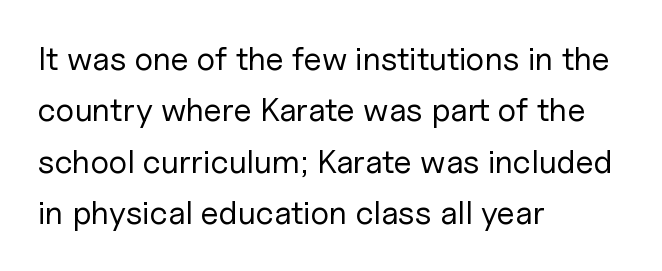
Q: Is the text bold? A: No.
Q: Is the text italic (slanted)? A: No, it is upright.
Q: Is the typeface a serif or a sans-serif typeface? A: Sans-serif.
Q: Is the text underlined? A: No.
Q: How is the paragraph aligned? A: Left-aligned.
Q: Is the spacing between letters normal or unusually wide? A: Normal.
Q: Is the spacing between lines tight, normal or loose? A: Normal.
Q: Width (condensed, normal, or wide)? A: Normal.
Q: Stroke contrast? A: Low.
Q: x-height? A: Medium.
Q: Monospaced? A: No.
